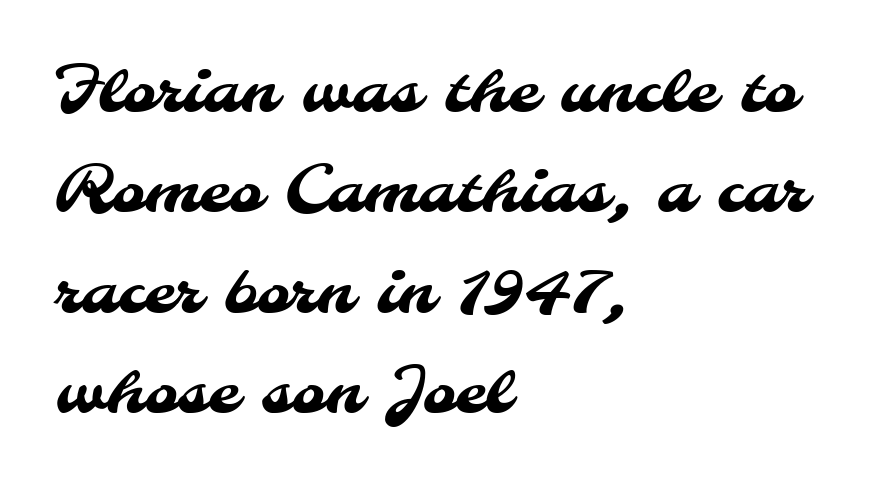
Spacing between characters is what you'd get straight out of the box. The zone under the glyphs is completely vacant. Interline gaps are of average width in this sample. Spacing verdict: proportional, widths tailored to each character.
